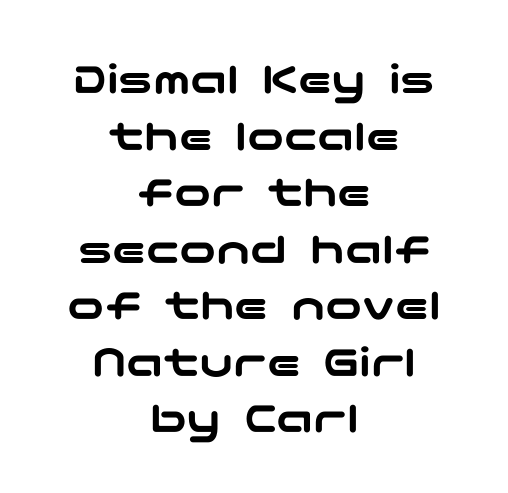
{"serif": "no", "italic": "no", "width": "wide", "stroke_contrast": "low", "x_height": "medium", "underline": "no", "align": "center", "line_spacing_ratio": 1.23, "letter_spacing": "normal", "letter_spacing_em": 0.0, "glyph_px": 46}
